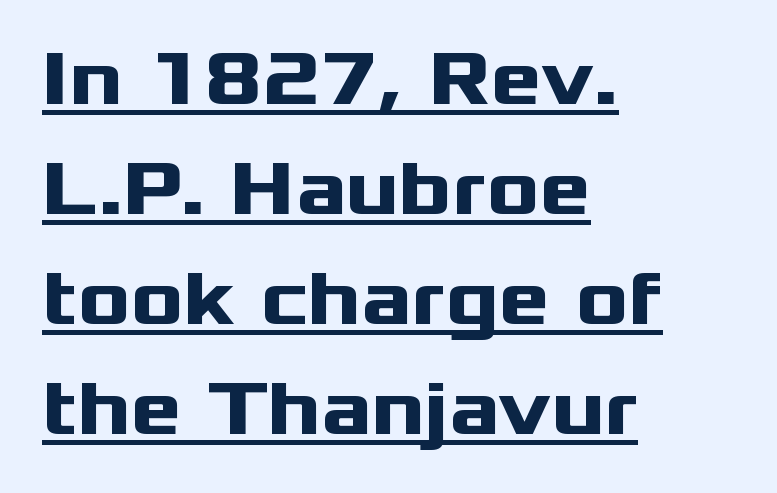
{"serif": "no", "italic": "no", "bold": "yes", "weight": "heavy", "width": "wide", "stroke_contrast": "medium", "x_height": "medium", "monospaced": "no", "underline": "yes", "align": "left", "line_spacing": "normal", "line_spacing_ratio": 1.41, "letter_spacing": "normal", "letter_spacing_em": 0.0, "glyph_px": 78}
